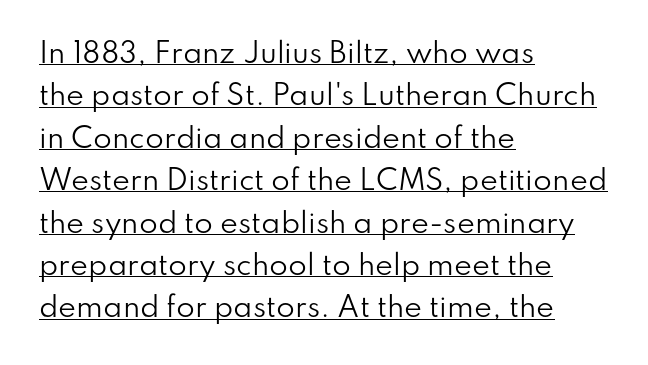
{"italic": "no", "bold": "no", "underline": "yes", "align": "left", "line_spacing": "normal", "line_spacing_ratio": 1.57, "letter_spacing": "normal", "letter_spacing_em": 0.0, "glyph_px": 27}
